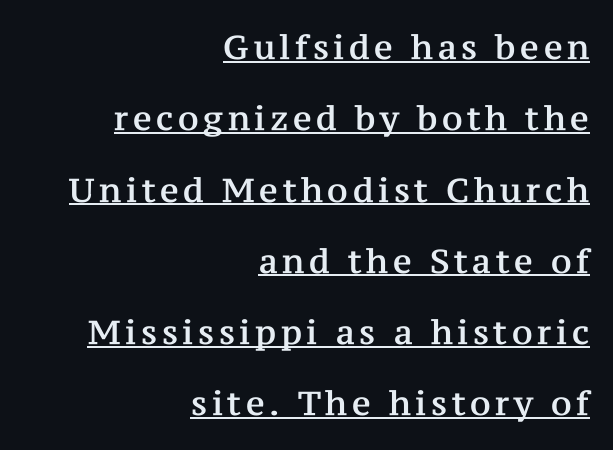
The image shows 33 px serif type, upright; set right-aligned, loose line spacing (2.16x), underlined; medium stroke contrast and a medium x-height.
